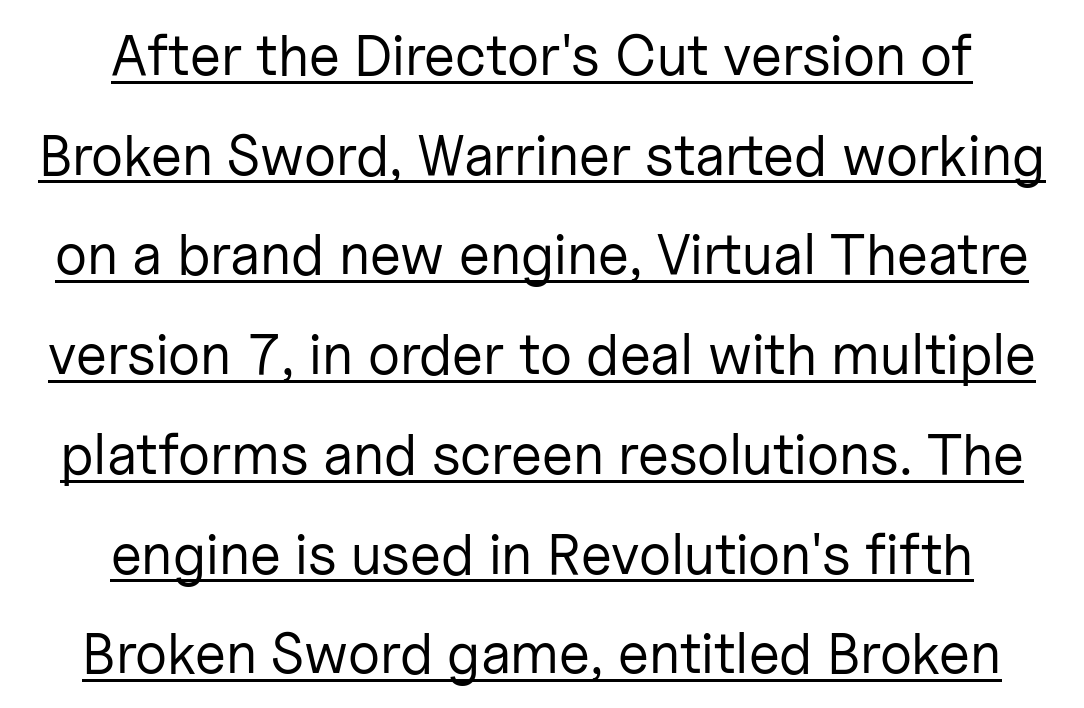
The image shows 57 px regular-weight sans-serif type, upright; set centered, line spacing 1.75x, normal letter spacing, underlined; low stroke contrast and a medium x-height.
